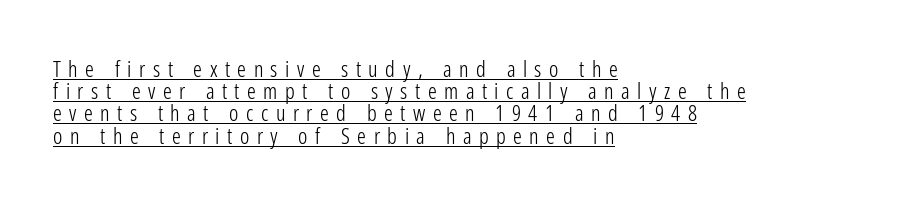
The image shows 22 px text type, upright; set left-aligned, tight line spacing (1.01x), unusually wide letter spacing (+0.34 em), underlined.
